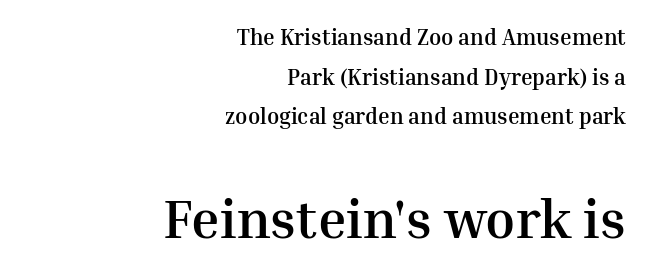
{"serif": "yes", "italic": "no", "bold": "yes", "weight": "semibold", "width": "normal", "stroke_contrast": "medium", "x_height": "medium", "monospaced": "no", "underline": "no", "align": "right", "line_spacing_ratio": 1.8, "letter_spacing": "normal", "letter_spacing_em": 0.0, "larger_block": "second", "size_ratio": 2.45, "glyph_px": 54}
